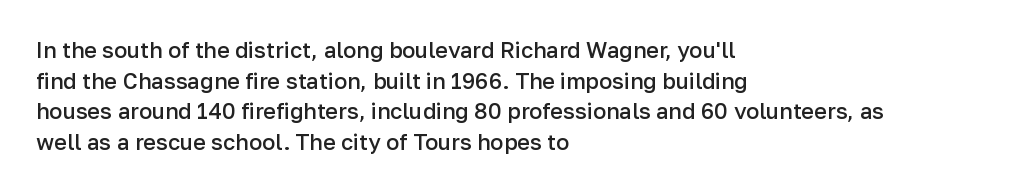
The image shows 22 px text type, upright; set left-aligned, normal line spacing (1.39x), normal letter spacing, not underlined.
